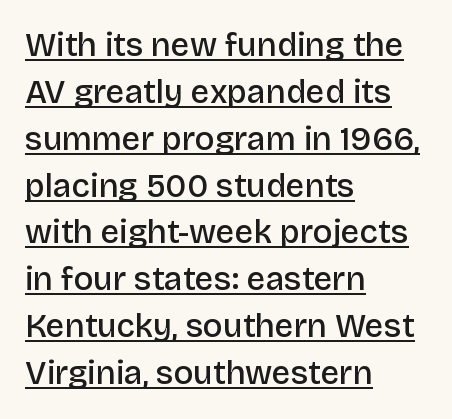
Does the copy run flush right? No — it runs flush left. Honestly, the letter spacing is just normal — you wouldn't notice it. Leading: standard. This rendering employs a face without finishing strokes, i.e., a sans-serif. A typesetter would mark this as roman, not italic.
